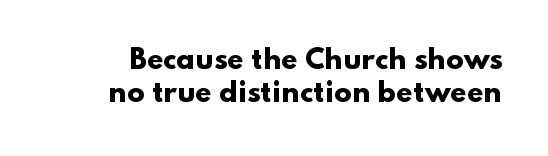
Q: Is the text bold? A: Yes.
Q: Is the text italic (slanted)? A: No, it is upright.
Q: Is the text underlined? A: No.
Q: Is the spacing between letters normal or unusually wide? A: Normal.
Q: Is the spacing between lines tight, normal or loose? A: Normal.
